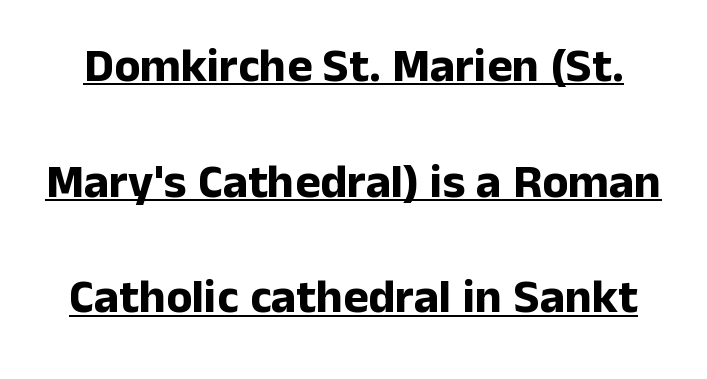
The image shows 48 px bold sans-serif type, upright; set loose line spacing (2.41x), normal letter spacing, underlined; low stroke contrast and a medium x-height.
